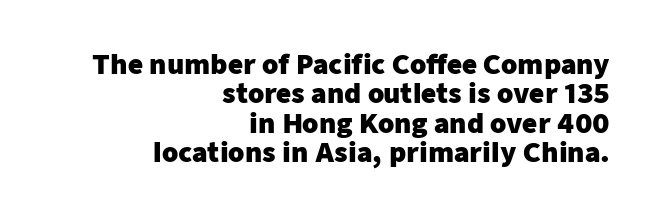
The horizontal fit of the characters is conventional and even. Any mark beneath the type? The region is blank. Is the block centered? No — it sits flush against the right margin. The glyphs have the mass of a bold cut.
